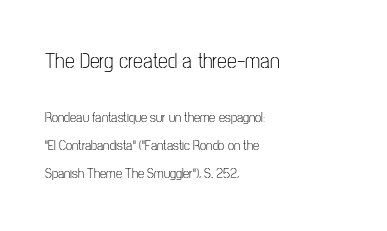
These glyphs show unthickened strokes, regular width or finer. The zone under the glyphs is completely vacant. The rendering uses a large line-height, opening up the rows. Quick note: not italic, upright. Line starts are locked; line ends wander. Is the lower block the larger one? No — the upper block carries the bigger type.
